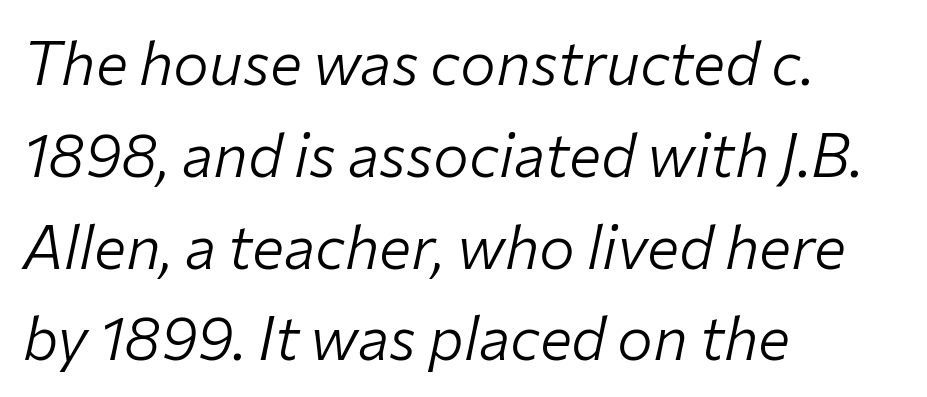
Q: Is the text bold? A: No.
Q: Is the text italic (slanted)? A: Yes, it leans right by about 12 degrees.
Q: Is the text underlined? A: No.
Q: How is the paragraph aligned? A: Left-aligned.
Q: Is the spacing between letters normal or unusually wide? A: Normal.
Q: Is the spacing between lines tight, normal or loose? A: Normal.
Q: Width (condensed, normal, or wide)? A: Normal.
Q: Stroke contrast? A: Low.
Q: x-height? A: Medium.
Q: Monospaced? A: No.
